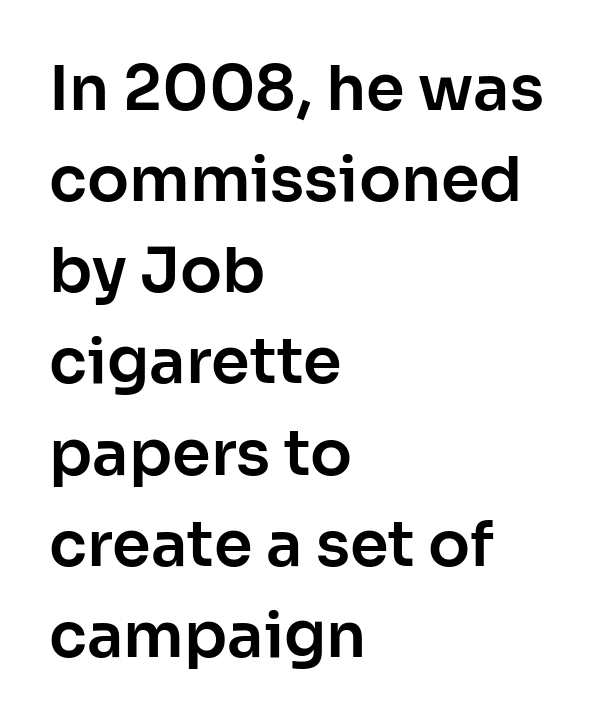
Q: Is the text italic (slanted)? A: No, it is upright.
Q: Is the typeface a serif or a sans-serif typeface? A: Sans-serif.
Q: Is the text underlined? A: No.
Q: How is the paragraph aligned? A: Left-aligned.
Q: Is the spacing between letters normal or unusually wide? A: Normal.
Q: Is the spacing between lines tight, normal or loose? A: Normal.
Q: Width (condensed, normal, or wide)? A: Normal.
Q: Stroke contrast? A: Low.
Q: x-height? A: Medium.
Q: Monospaced? A: No.
